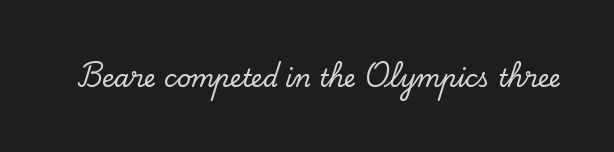
{"underline": "no", "letter_spacing": "normal", "letter_spacing_em": 0.0, "glyph_px": 24}
